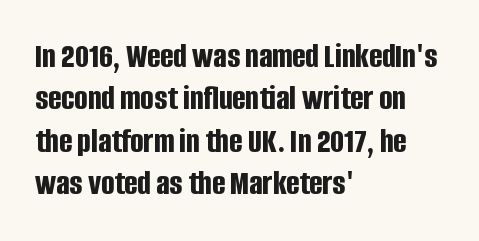
The image shows 35 px bold, condensed sans-serif type, upright; set left-aligned, line spacing 1.21x, normal letter spacing, not underlined; low stroke contrast and a large x-height.
